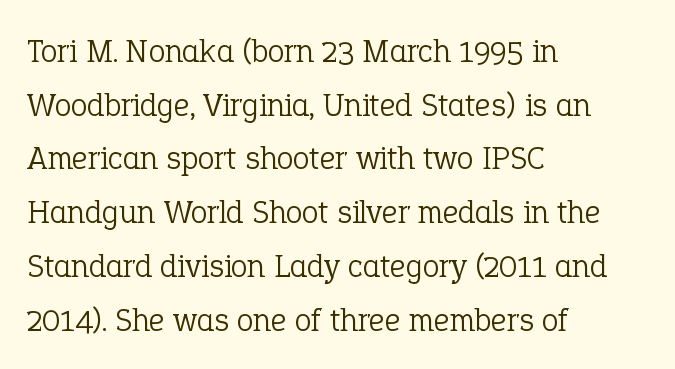
The image shows 34 px light serif type, upright; set left-aligned, normal line spacing (1.58x), normal letter spacing, not underlined; low stroke contrast and a medium x-height.
